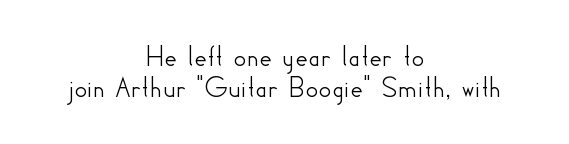
{"serif": "no", "italic": "no", "width": "normal", "stroke_contrast": "low", "x_height": "small", "monospaced": "no", "underline": "no", "align": "center", "line_spacing": "tight", "line_spacing_ratio": 0.99, "letter_spacing": "normal", "letter_spacing_em": 0.0, "glyph_px": 31}
